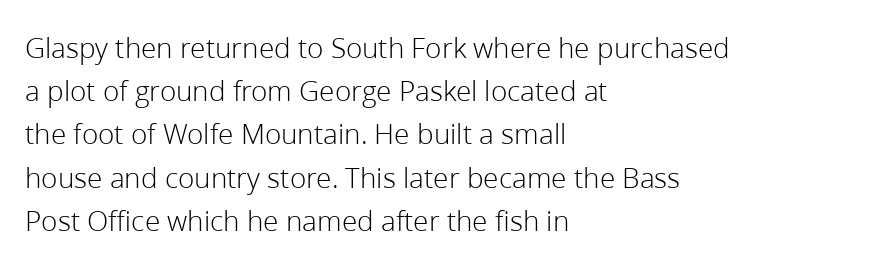
Q: Is the text bold? A: No.
Q: Is the text italic (slanted)? A: No, it is upright.
Q: Is the typeface a serif or a sans-serif typeface? A: Sans-serif.
Q: Is the text underlined? A: No.
Q: How is the paragraph aligned? A: Left-aligned.
Q: Is the spacing between letters normal or unusually wide? A: Normal.
Q: Is the spacing between lines tight, normal or loose? A: Normal.
Q: Width (condensed, normal, or wide)? A: Normal.
Q: Stroke contrast? A: Low.
Q: x-height? A: Medium.
Q: Monospaced? A: No.
